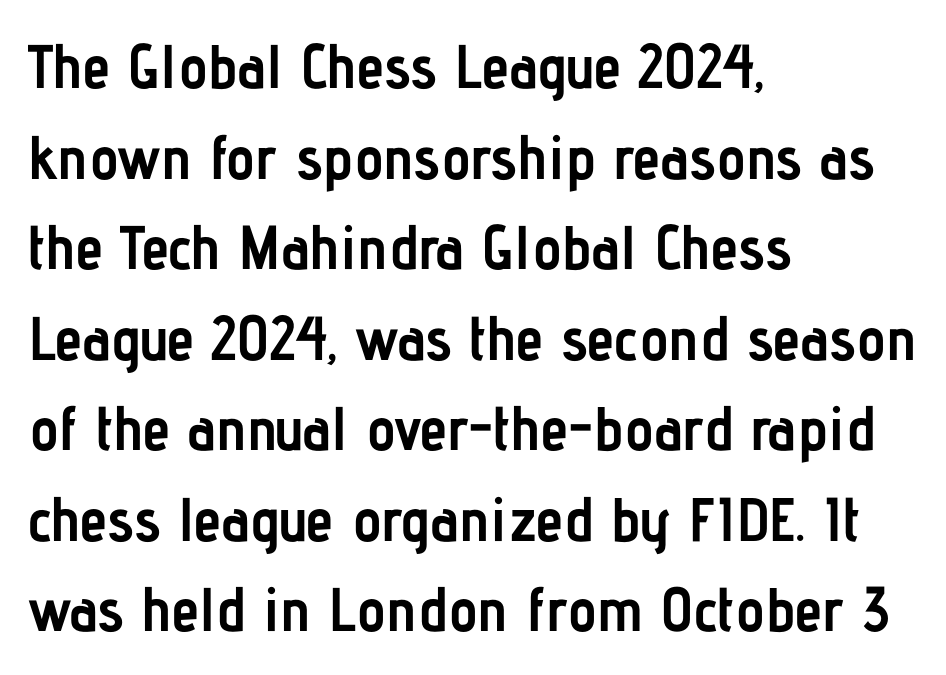
{"serif": "no", "italic": "no", "bold": "yes", "weight": "semibold", "width": "condensed", "stroke_contrast": "low", "x_height": "medium", "monospaced": "no", "underline": "no", "align": "left", "line_spacing": "normal", "line_spacing_ratio": 1.46, "letter_spacing": "normal", "letter_spacing_em": 0.0, "glyph_px": 62}
